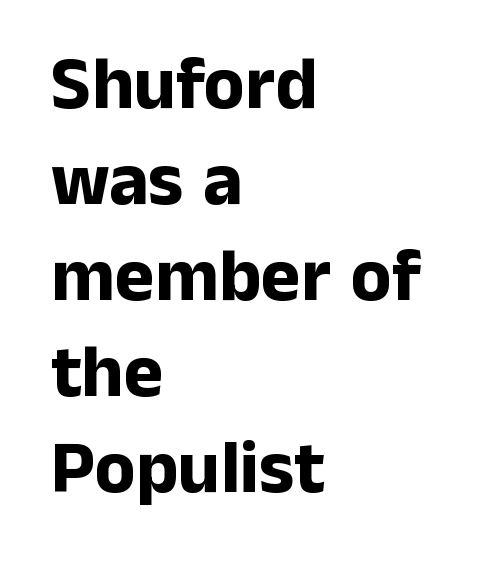
Q: Is the text bold? A: Yes.
Q: Is the text italic (slanted)? A: No, it is upright.
Q: Is the typeface a serif or a sans-serif typeface? A: Sans-serif.
Q: Is the text underlined? A: No.
Q: How is the paragraph aligned? A: Left-aligned.
Q: Is the spacing between letters normal or unusually wide? A: Normal.
Q: Is the spacing between lines tight, normal or loose? A: Normal.
Q: Width (condensed, normal, or wide)? A: Normal.
Q: Stroke contrast? A: Low.
Q: x-height? A: Medium.
Q: Monospaced? A: No.
